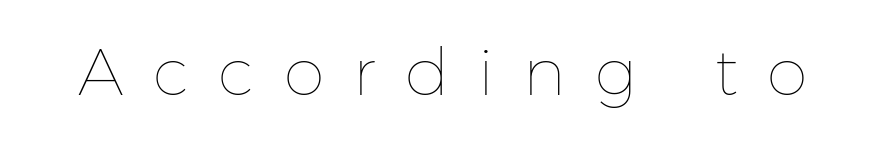
{"italic": "no", "bold": "no", "weight": "thin", "width": "normal", "stroke_contrast": "low", "x_height": "medium", "monospaced": "no", "underline": "no", "letter_spacing": "wide", "letter_spacing_em": 0.44, "glyph_px": 66}
